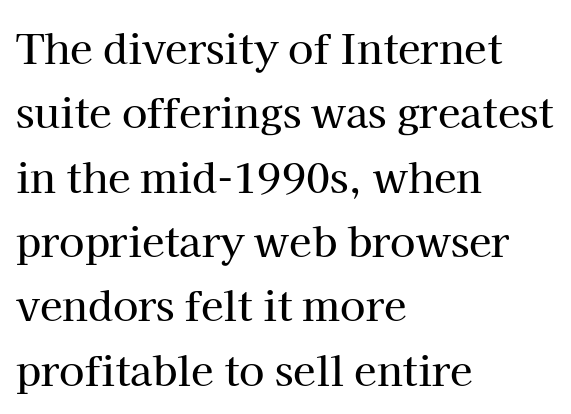
{"serif": "yes", "italic": "no", "width": "normal", "stroke_contrast": "high", "x_height": "medium", "monospaced": "no", "underline": "no", "align": "left", "line_spacing": "normal", "line_spacing_ratio": 1.57, "letter_spacing": "normal", "letter_spacing_em": 0.0, "glyph_px": 41}
